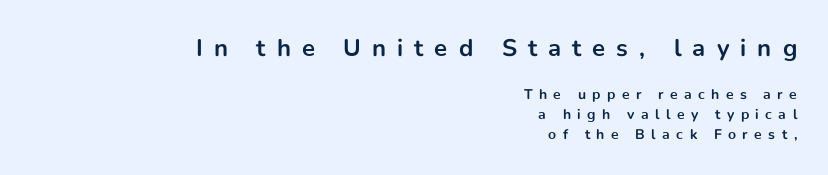
The strokes are fattened all the way to bold. Vertically, the passage feels balanced, rows spaced as you'd expect. Tall strokes in this sample are plumb rather than angled. Is the block centered? No — it sits flush against the right margin. These lines have a slow, spaced-out rhythm from letter to letter.
